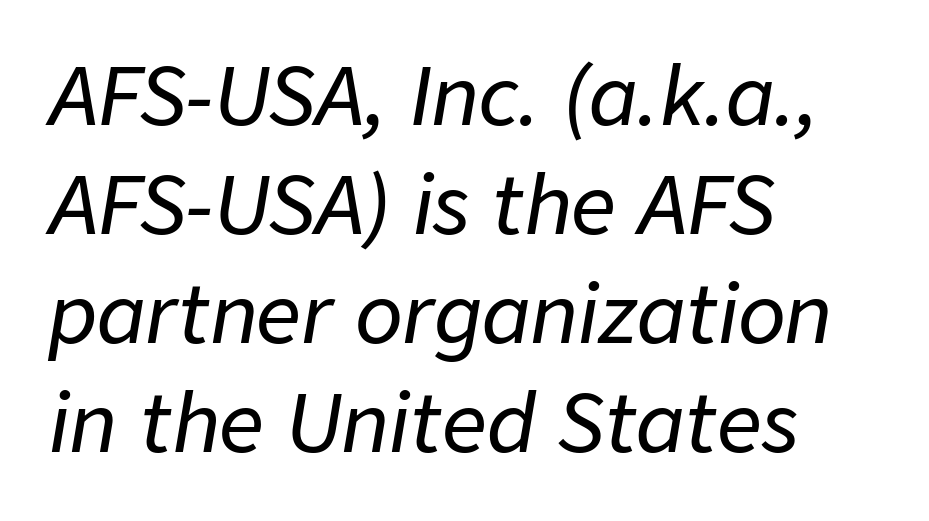
Spacing verdict: proportional, widths tailored to each character. The type is set solid horizontally, with unmodified tracking. Layout note: lines flush left. Is the type slanted? Yes — the strokes lean at a clear angle.
